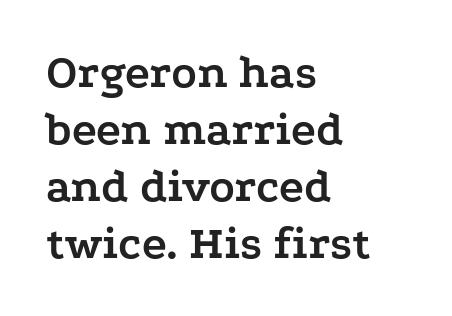
Q: Is the text bold? A: Yes.
Q: Is the text italic (slanted)? A: No, it is upright.
Q: Is the typeface a serif or a sans-serif typeface? A: Serif.
Q: Is the text underlined? A: No.
Q: How is the paragraph aligned? A: Left-aligned.
Q: Is the spacing between letters normal or unusually wide? A: Normal.
Q: Width (condensed, normal, or wide)? A: Wide.
Q: Stroke contrast? A: Low.
Q: x-height? A: Medium.
Q: Monospaced? A: No.
